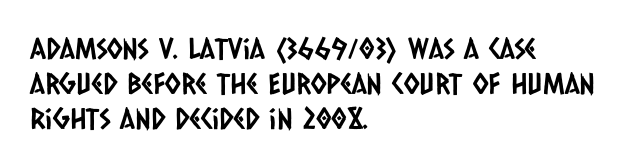
{"serif": "no", "width": "condensed", "stroke_contrast": "low", "x_height": "large", "monospaced": "no", "underline": "no", "align": "left", "line_spacing_ratio": 1.2, "letter_spacing": "normal", "letter_spacing_em": 0.0, "glyph_px": 29}
